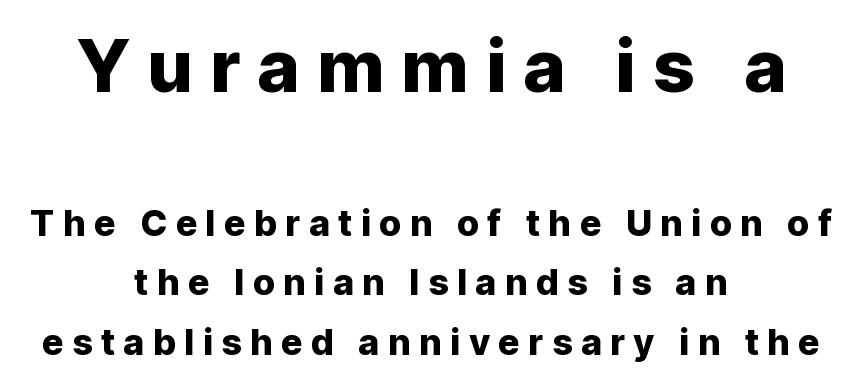
Q: Is the text italic (slanted)? A: No, it is upright.
Q: Is the typeface a serif or a sans-serif typeface? A: Sans-serif.
Q: Is the text underlined? A: No.
Q: How is the paragraph aligned? A: Centered.
Q: Is the spacing between letters normal or unusually wide? A: Unusually wide.
Q: Is the spacing between lines tight, normal or loose? A: Normal.
Q: Which block of text is set in a larger size, the first (top) or the second (bottom)? A: The first (top) one.
Q: Width (condensed, normal, or wide)? A: Normal.
Q: Stroke contrast? A: Low.
Q: x-height? A: Medium.
Q: Monospaced? A: No.
